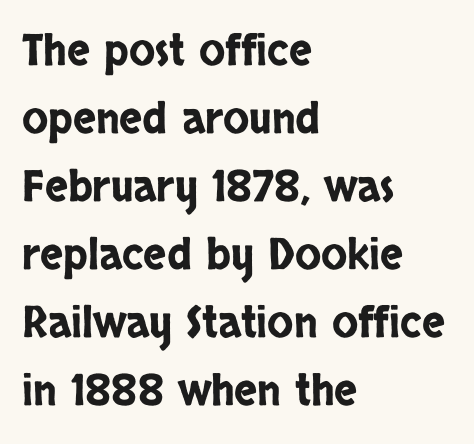
Short note: letters normally spaced. The space between consecutive lines is moderate. Has an underline been added? It has not. Spacing verdict: proportional, widths tailored to each character. Is there any slant? The stems are plumb.
